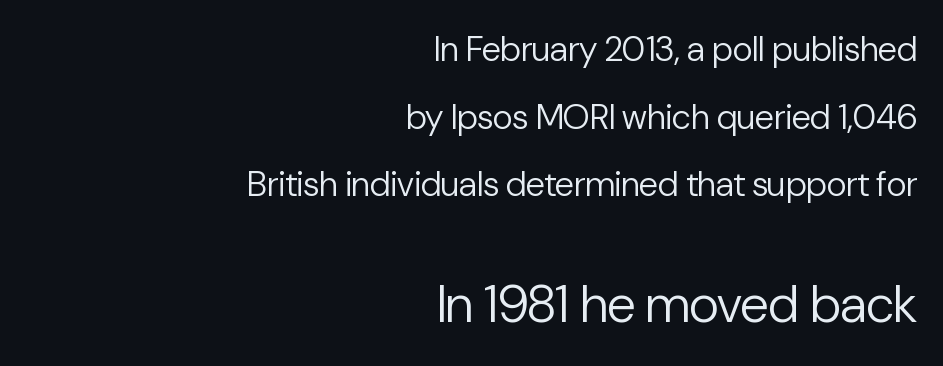
{"serif": "no", "italic": "no", "bold": "no", "weight": "regular", "width": "normal", "stroke_contrast": "low", "x_height": "medium", "monospaced": "no", "underline": "no", "align": "right", "line_spacing": "loose", "line_spacing_ratio": 1.93, "letter_spacing": "normal", "letter_spacing_em": 0.0, "larger_block": "second", "size_ratio": 1.49, "glyph_px": 52}
